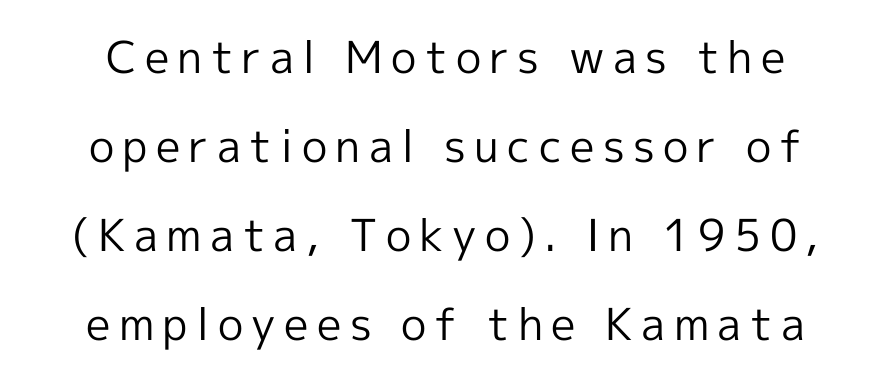
Q: Is the text bold? A: No.
Q: Is the text italic (slanted)? A: No, it is upright.
Q: Is the typeface a serif or a sans-serif typeface? A: Sans-serif.
Q: Is the text underlined? A: No.
Q: How is the paragraph aligned? A: Centered.
Q: Is the spacing between lines tight, normal or loose? A: Loose.
Q: Width (condensed, normal, or wide)? A: Normal.
Q: x-height? A: Medium.
Q: Monospaced? A: No.
